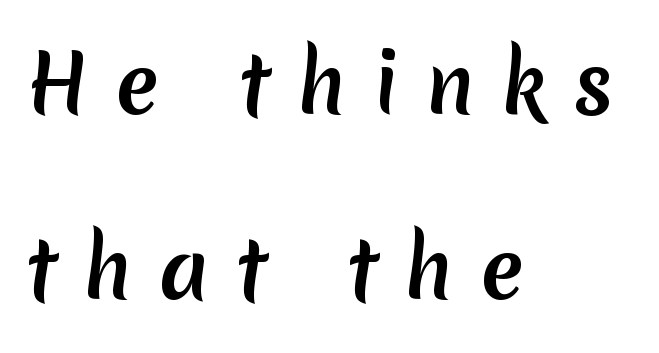
Q: Is the typeface a serif or a sans-serif typeface? A: Sans-serif.
Q: Is the text underlined? A: No.
Q: How is the paragraph aligned? A: Left-aligned.
Q: Is the spacing between letters normal or unusually wide? A: Unusually wide.
Q: Is the spacing between lines tight, normal or loose? A: Loose.
Q: Width (condensed, normal, or wide)? A: Normal.
Q: Stroke contrast? A: Medium.
Q: x-height? A: Medium.
Q: Monospaced? A: No.
